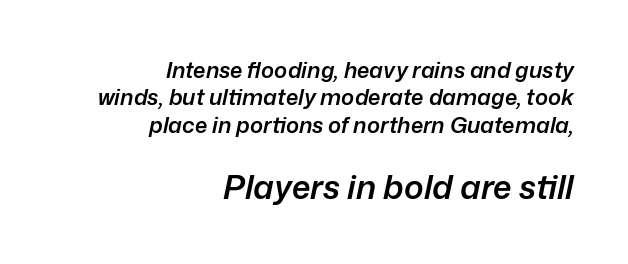
The image shows 33 px semibold type, italic (leaning right); set right-aligned, normal line spacing (1.25x), normal letter spacing, not underlined; the second (bottom) block is 1.5x larger; low stroke contrast and a medium x-height.
